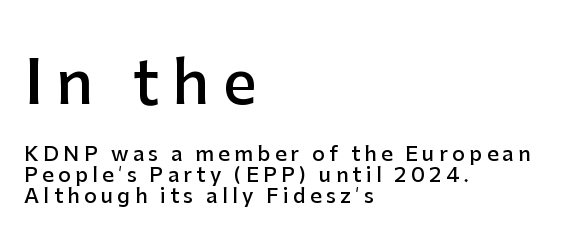
This is the in-between weight designers call semibold or demi. The block sitting higher on the canvas is the one with enlarged characters. Rows of type sit shoulder to shoulder in the vertical direction. Here the glyphs are tracked loosely, breaking word shapes into spaced letters.
